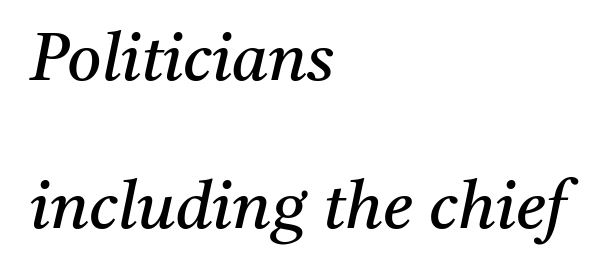
Q: Is the text bold? A: No.
Q: Is the text italic (slanted)? A: Yes, it leans right by about 11 degrees.
Q: Is the typeface a serif or a sans-serif typeface? A: Serif.
Q: Is the text underlined? A: No.
Q: How is the paragraph aligned? A: Left-aligned.
Q: Is the spacing between letters normal or unusually wide? A: Normal.
Q: Is the spacing between lines tight, normal or loose? A: Loose.
Q: Width (condensed, normal, or wide)? A: Normal.
Q: Stroke contrast? A: Medium.
Q: x-height? A: Medium.
Q: Monospaced? A: No.
